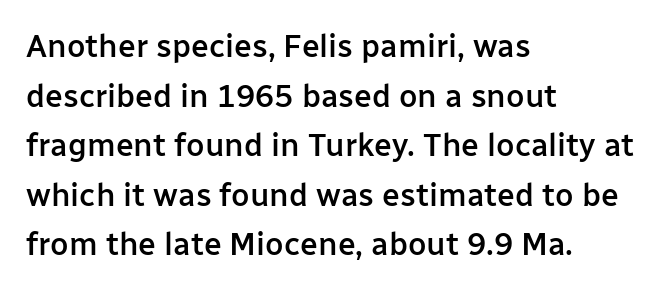
The typography opts for an upright posture over an oblique one. What weight is shown? A semibold, between regular and bold. The face used here is a sans, in the tradition of grotesques and geometrics. Interline gaps are of average width in this sample. Spacing verdict: proportional, widths tailored to each character.
